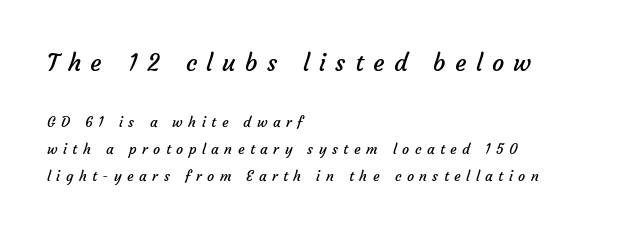
The image shows 24 px text type; set left-aligned, loose line spacing (1.93x), unusually wide letter spacing (+0.39 em), not underlined; the first (top) block is 1.71x larger.
